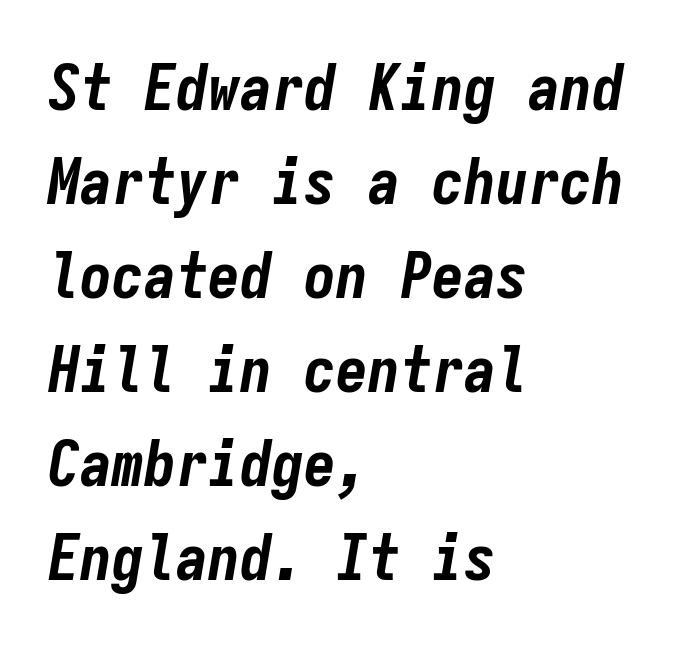
Q: Is the text bold? A: Yes.
Q: Is the text italic (slanted)? A: Yes, it leans right by about 9 degrees.
Q: Is the text underlined? A: No.
Q: How is the paragraph aligned? A: Left-aligned.
Q: Is the spacing between letters normal or unusually wide? A: Normal.
Q: Is the spacing between lines tight, normal or loose? A: Normal.
Q: Width (condensed, normal, or wide)? A: Condensed.
Q: Stroke contrast? A: Low.
Q: x-height? A: Medium.
Q: Monospaced? A: Yes.
